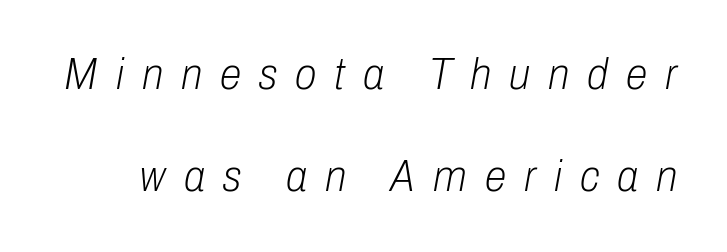
Q: Is the text bold? A: No.
Q: Is the text italic (slanted)? A: Yes, it leans right by about 10 degrees.
Q: Is the text underlined? A: No.
Q: Is the spacing between letters normal or unusually wide? A: Unusually wide.
Q: Is the spacing between lines tight, normal or loose? A: Loose.
Q: Width (condensed, normal, or wide)? A: Condensed.
Q: Stroke contrast? A: Low.
Q: x-height? A: Medium.
Q: Monospaced? A: No.
